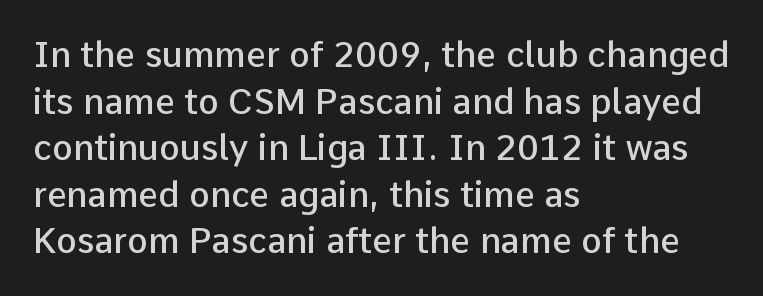
Q: Is the text bold? A: Semi-bold.
Q: Is the text italic (slanted)? A: No, it is upright.
Q: Is the typeface a serif or a sans-serif typeface? A: Sans-serif.
Q: Is the text underlined? A: No.
Q: How is the paragraph aligned? A: Left-aligned.
Q: Is the spacing between letters normal or unusually wide? A: Normal.
Q: Is the spacing between lines tight, normal or loose? A: Normal.
Q: Width (condensed, normal, or wide)? A: Normal.
Q: Stroke contrast? A: Low.
Q: x-height? A: Medium.
Q: Monospaced? A: No.
